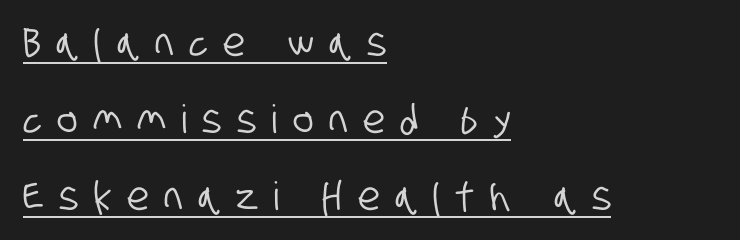
{"serif": "no", "width": "condensed", "stroke_contrast": "low", "x_height": "large", "monospaced": "no", "underline": "yes", "align": "left", "line_spacing": "loose", "line_spacing_ratio": 1.97, "letter_spacing": "wide", "letter_spacing_em": 0.4, "glyph_px": 39}
